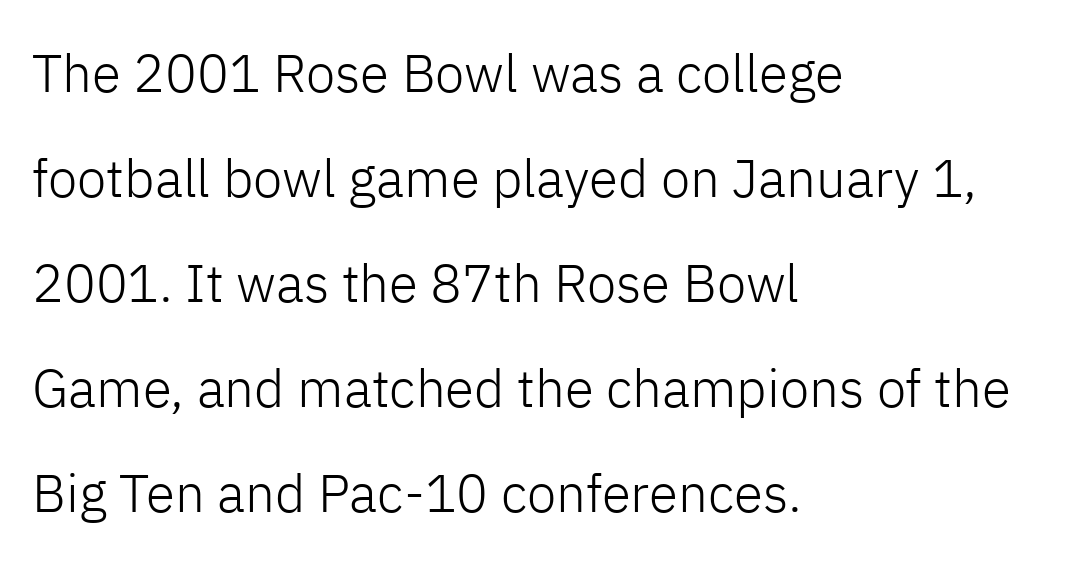
{"serif": "no", "italic": "no", "bold": "no", "weight": "light", "width": "normal", "stroke_contrast": "low", "x_height": "medium", "monospaced": "no", "underline": "no", "align": "left", "line_spacing": "loose", "line_spacing_ratio": 1.98, "letter_spacing": "normal", "letter_spacing_em": 0.0, "glyph_px": 53}
